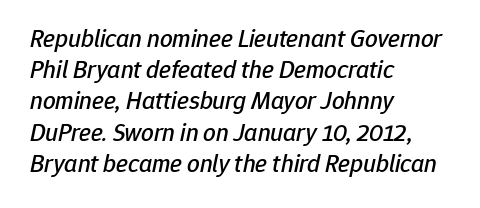
Q: Is the text italic (slanted)? A: Yes, it leans right by about 12 degrees.
Q: Is the text underlined? A: No.
Q: How is the paragraph aligned? A: Left-aligned.
Q: Is the spacing between letters normal or unusually wide? A: Normal.
Q: Is the spacing between lines tight, normal or loose? A: Normal.
